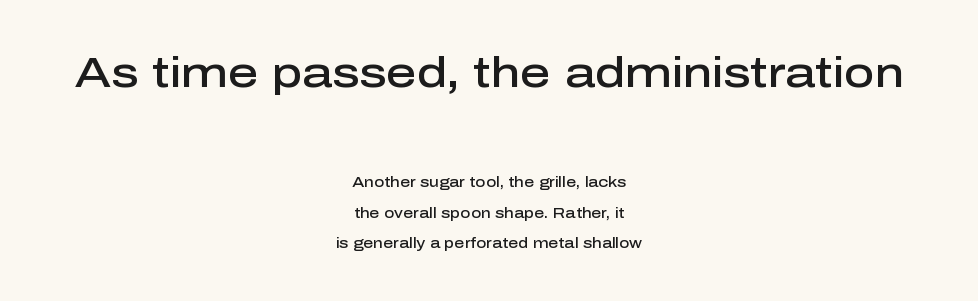
{"serif": "no", "italic": "no", "bold": "semi", "weight": "semibold", "width": "normal", "stroke_contrast": "low", "x_height": "medium", "monospaced": "no", "underline": "no", "align": "center", "line_spacing": "loose", "line_spacing_ratio": 2.16, "letter_spacing": "normal", "letter_spacing_em": 0.0, "larger_block": "first", "size_ratio": 3.0, "glyph_px": 42}
